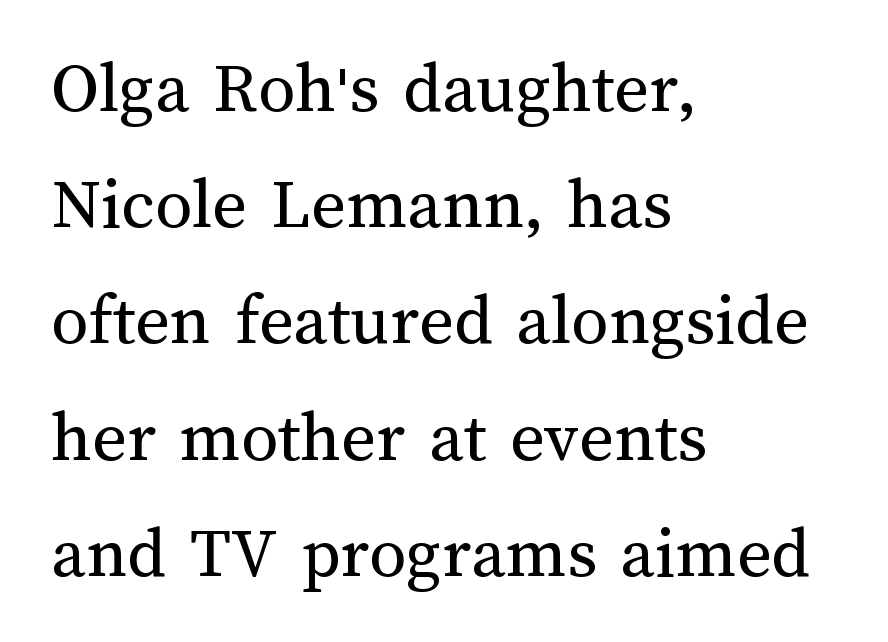
{"italic": "no", "bold": "no", "weight": "regular", "width": "normal", "stroke_contrast": "medium", "x_height": "medium", "monospaced": "no", "underline": "no", "align": "left", "line_spacing": "normal", "line_spacing_ratio": 1.57, "letter_spacing": "normal", "letter_spacing_em": 0.0, "glyph_px": 74}
